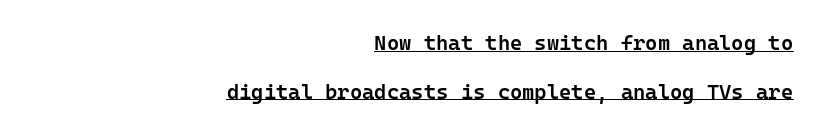
The image shows 21 px text type, upright; set right-aligned, loose line spacing (2.32x), normal letter spacing, underlined.
